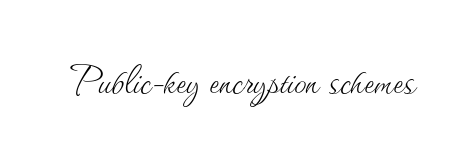
Q: Is the text bold? A: No.
Q: Is the text italic (slanted)? A: Yes.
Q: Is the text underlined? A: No.
Q: Is the spacing between letters normal or unusually wide? A: Normal.
Q: Width (condensed, normal, or wide)? A: Normal.
Q: Stroke contrast? A: Medium.
Q: x-height? A: Small.
Q: Monospaced? A: No.
